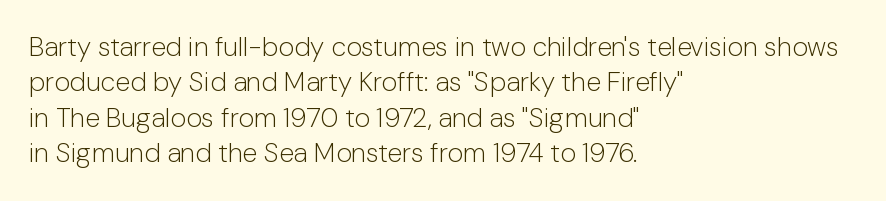
{"italic": "no", "bold": "no", "underline": "no", "align": "left", "line_spacing": "normal", "line_spacing_ratio": 1.31, "letter_spacing": "normal", "letter_spacing_em": 0.0, "glyph_px": 27}
